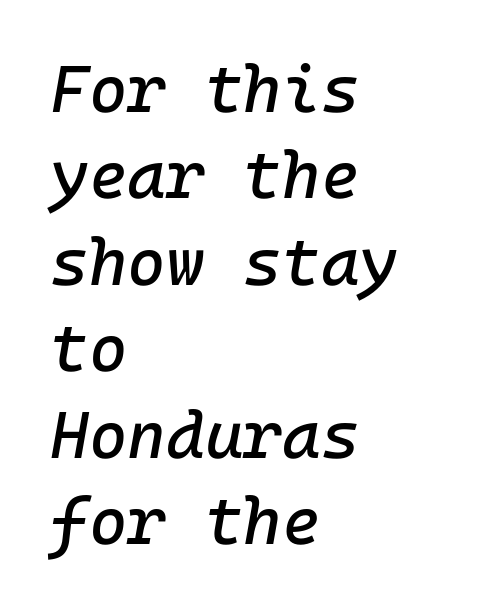
Quick note: italic. Tracking value appears to be zero — textbook default spacing. These lines sit exactly where default settings would place them. The paragraph has a hard left edge and a soft right edge. Descenders hang freely into open space.
